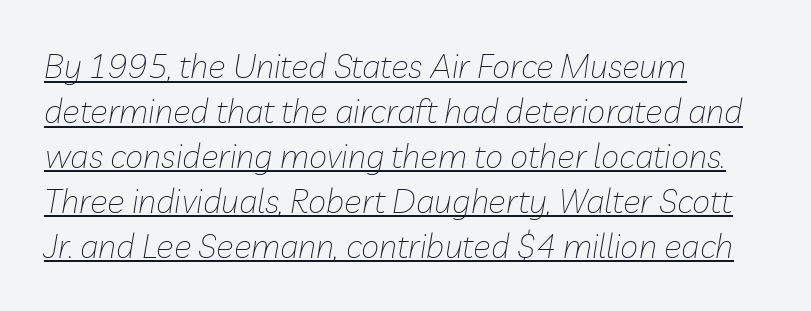
{"italic": "yes", "lean": "right", "slant_degrees": 10, "bold": "no", "weight": "thin", "width": "normal", "stroke_contrast": "low", "x_height": "medium", "monospaced": "no", "underline": "yes", "align": "left", "line_spacing": "normal", "line_spacing_ratio": 1.36, "letter_spacing": "normal", "letter_spacing_em": 0.0, "glyph_px": 33}
